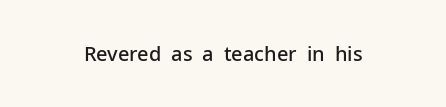
I'd describe the lettering as semibold — firm but not a full bold. The string is rendered with underlining switched off. If you drew a line through each stem, it would be perfectly vertical. Observe the ordinary spacing: letters are neighbours, not strangers.
